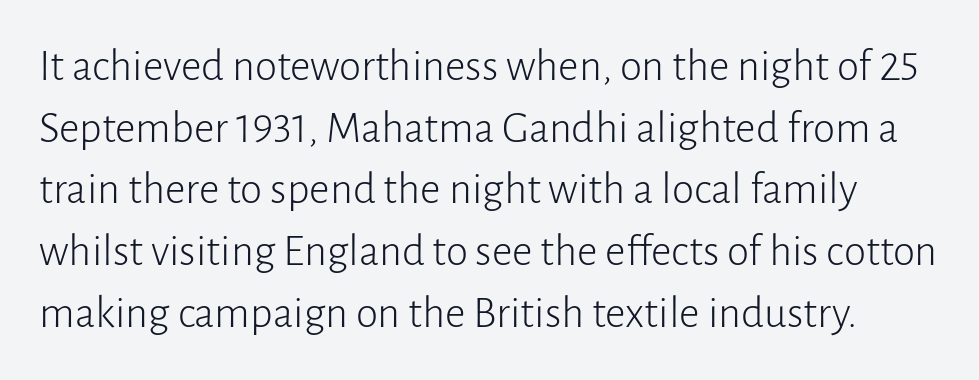
The image shows 45 px light sans-serif type, upright; set normal line spacing (1.37x), normal letter spacing, not underlined; low stroke contrast and a medium x-height.
